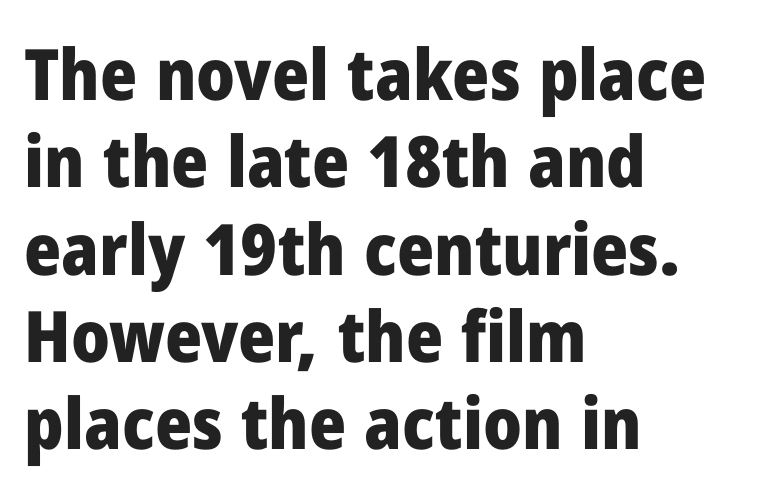
Q: Is the text bold? A: Yes.
Q: Is the text italic (slanted)? A: No, it is upright.
Q: Is the typeface a serif or a sans-serif typeface? A: Sans-serif.
Q: Is the text underlined? A: No.
Q: How is the paragraph aligned? A: Left-aligned.
Q: Is the spacing between letters normal or unusually wide? A: Normal.
Q: Width (condensed, normal, or wide)? A: Normal.
Q: Stroke contrast? A: Low.
Q: x-height? A: Medium.
Q: Monospaced? A: No.
